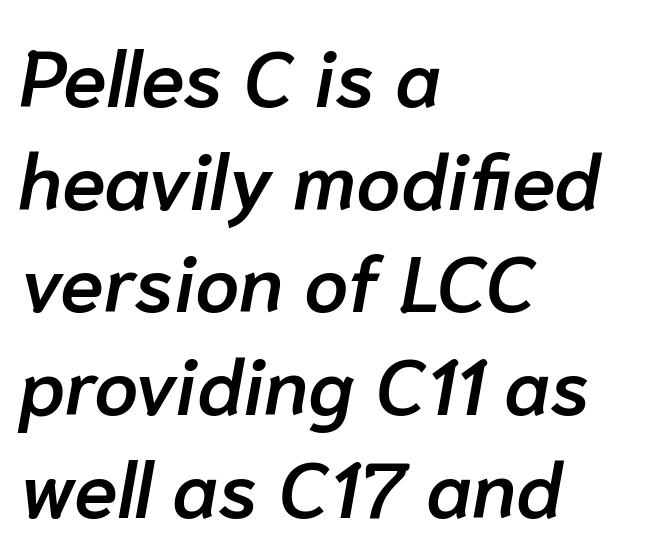
Every letter is mildly thick-stroked: semibold rather than bold. It's the slanting kind of type. Successive baselines arrive at the customary interval. These lines stack with their left ends in a neat column. Look at the tracking — it's just the regular setting, nothing added. This sample has the flowing, uneven cadence of proportional lettering.
